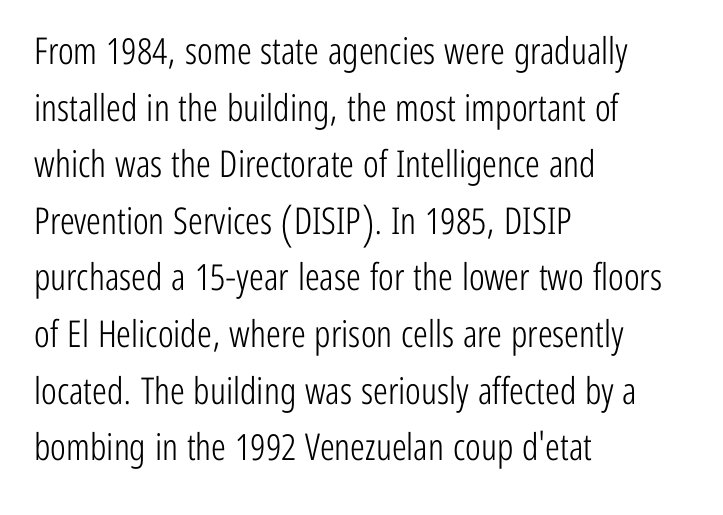
{"serif": "no", "italic": "no", "bold": "no", "weight": "light", "width": "condensed", "stroke_contrast": "low", "x_height": "medium", "monospaced": "no", "underline": "no", "align": "left", "line_spacing": "normal", "line_spacing_ratio": 1.53, "letter_spacing": "normal", "letter_spacing_em": 0.0, "glyph_px": 37}
